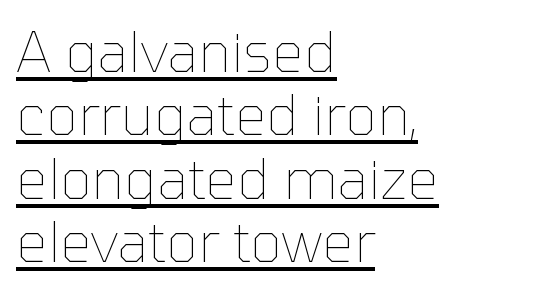
The passage shown stacks its lines with hardly any gap. Each word holds together tightly as a unit, with standard inter-letter gaps. This reads as an unemphasized weight, regular at the heaviest. Visually the block forms a straight wall on the left and a jagged coastline on the right.
